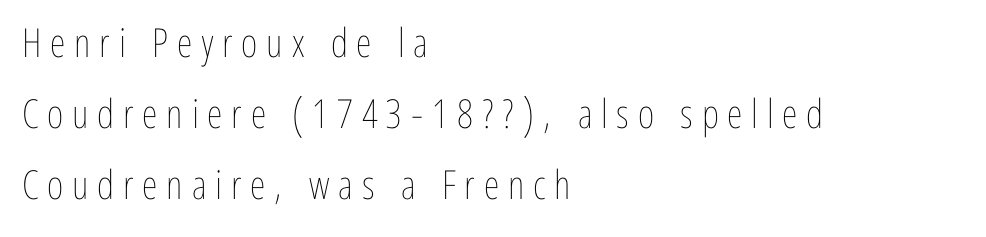
{"italic": "no", "bold": "no", "weight": "thin", "width": "condensed", "stroke_contrast": "low", "x_height": "medium", "monospaced": "no", "underline": "no", "align": "left", "line_spacing_ratio": 1.77, "letter_spacing": "wide", "letter_spacing_em": 0.22, "glyph_px": 40}
